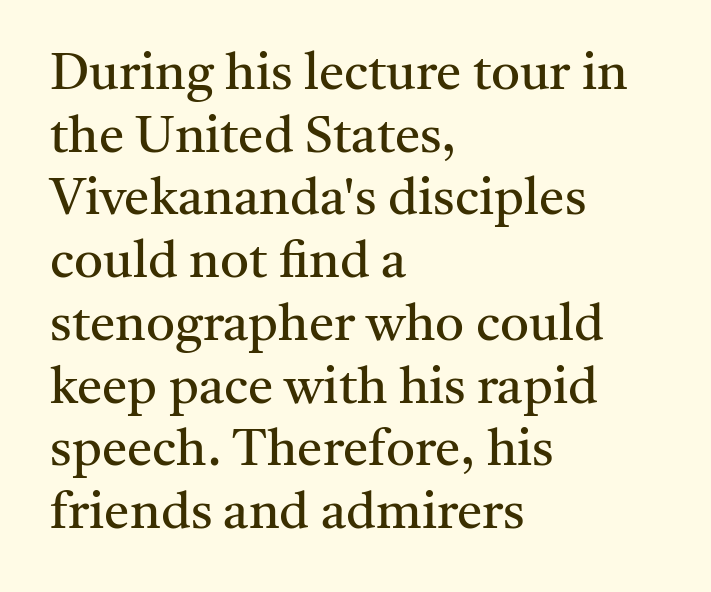
Q: Is the text bold? A: No.
Q: Is the text italic (slanted)? A: No, it is upright.
Q: Is the typeface a serif or a sans-serif typeface? A: Serif.
Q: Is the text underlined? A: No.
Q: How is the paragraph aligned? A: Left-aligned.
Q: Is the spacing between letters normal or unusually wide? A: Normal.
Q: Width (condensed, normal, or wide)? A: Normal.
Q: Stroke contrast? A: Medium.
Q: x-height? A: Medium.
Q: Monospaced? A: No.
